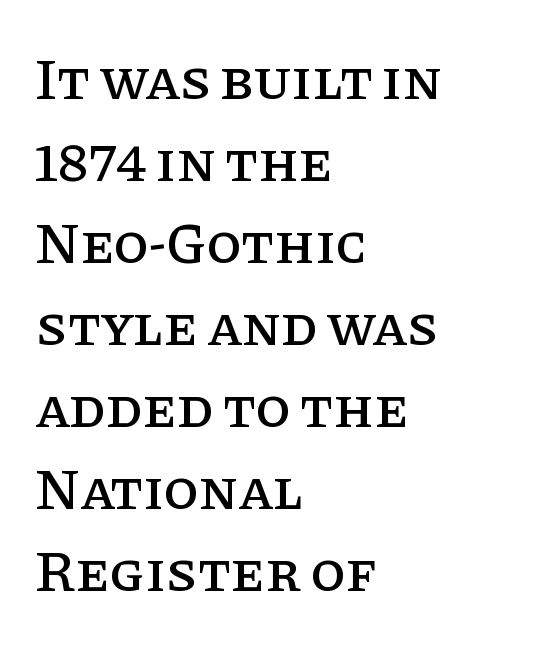
Q: Is the text italic (slanted)? A: No, it is upright.
Q: Is the typeface a serif or a sans-serif typeface? A: Serif.
Q: Is the text underlined? A: No.
Q: How is the paragraph aligned? A: Left-aligned.
Q: Is the spacing between letters normal or unusually wide? A: Normal.
Q: Is the spacing between lines tight, normal or loose? A: Normal.
Q: Width (condensed, normal, or wide)? A: Normal.
Q: Stroke contrast? A: Low.
Q: x-height? A: Large.
Q: Monospaced? A: No.
